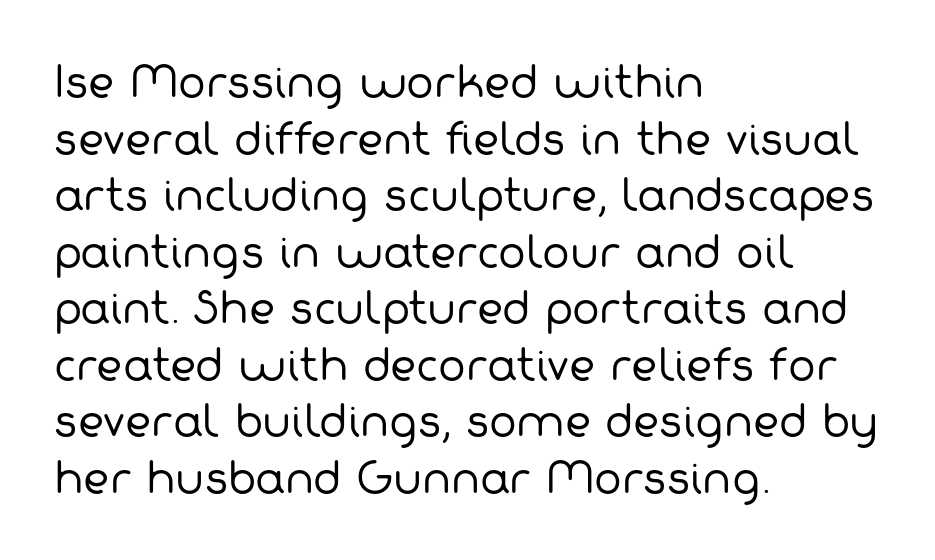
The image shows 41 px regular-weight sans-serif type; set left-aligned, normal line spacing (1.38x), normal letter spacing, not underlined; low stroke contrast and a medium x-height.
